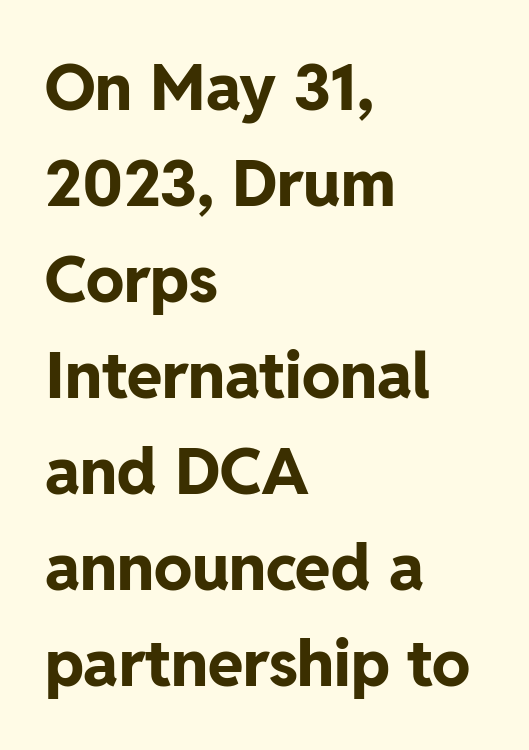
Students, this is bold: see how much ink each stroke carries. The typesetter chose a ragged-right arrangement here. The type is set solid horizontally, with unmodified tracking. No word sits above an underline. Rendered with straight, roman letterforms.
